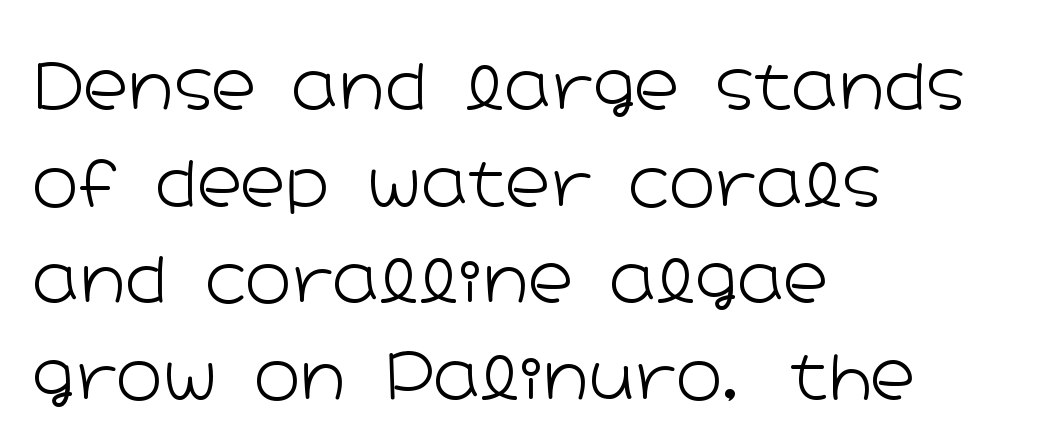
{"serif": "no", "italic": "no", "bold": "no", "weight": "light", "width": "wide", "stroke_contrast": "low", "x_height": "medium", "monospaced": "no", "underline": "no", "align": "left", "line_spacing": "normal", "line_spacing_ratio": 1.56, "letter_spacing": "normal", "letter_spacing_em": 0.0, "glyph_px": 62}
